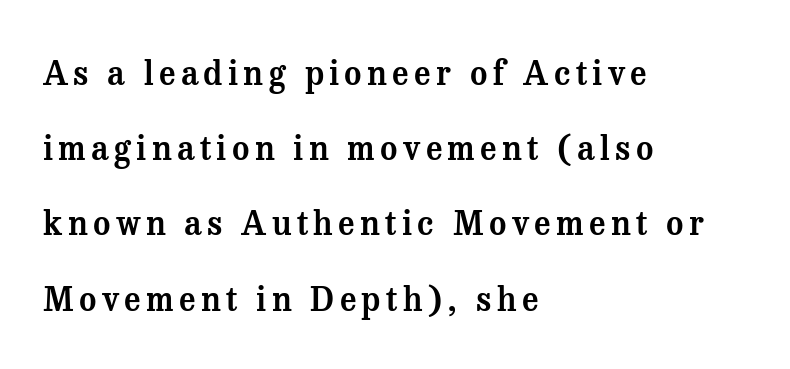
Q: Is the text italic (slanted)? A: No, it is upright.
Q: Is the typeface a serif or a sans-serif typeface? A: Serif.
Q: Is the text underlined? A: No.
Q: How is the paragraph aligned? A: Left-aligned.
Q: Is the spacing between lines tight, normal or loose? A: Loose.
Q: Width (condensed, normal, or wide)? A: Normal.
Q: Stroke contrast? A: Medium.
Q: x-height? A: Medium.
Q: Monospaced? A: No.
